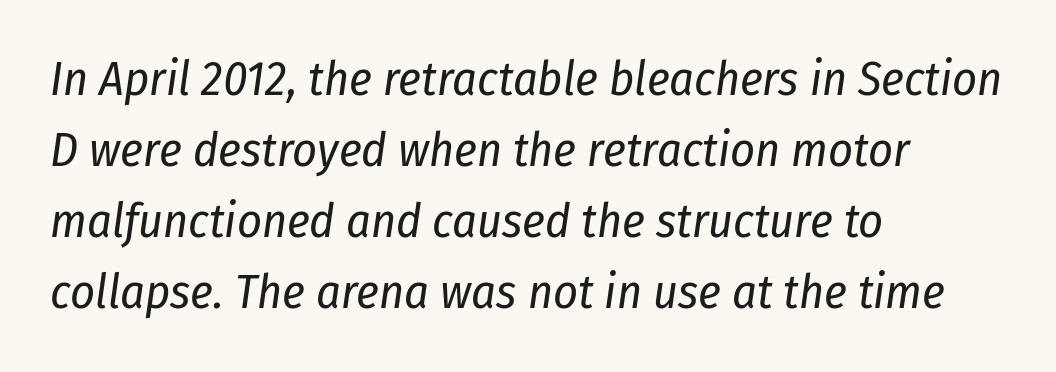
This reads as an unemphasized weight, regular at the heaviest. Decoration check: the copy has no underline. In CSS terms this would be text-align: left. Notice how descenders clear the ascenders below comfortably — that's standard leading.
